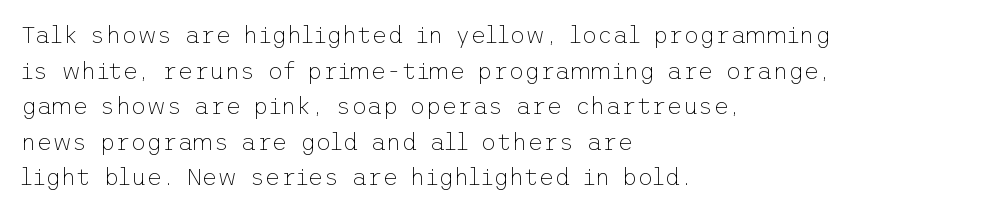
No italicization has been applied; the sample stays upright. Each line starts at the same left margin while the right side varies. Weight: regular or lighter. Compared with typical paragraphs, the rows here are spaced about the same. No extra tracking has been applied to these lines. Any mark beneath the type? The region is blank.
